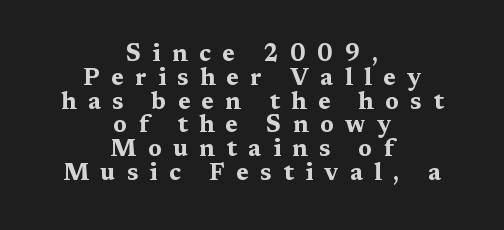
Q: Is the text bold? A: Yes.
Q: Is the text italic (slanted)? A: No, it is upright.
Q: Is the text underlined? A: No.
Q: How is the paragraph aligned? A: Centered.
Q: Is the spacing between letters normal or unusually wide? A: Unusually wide.
Q: Is the spacing between lines tight, normal or loose? A: Tight.
